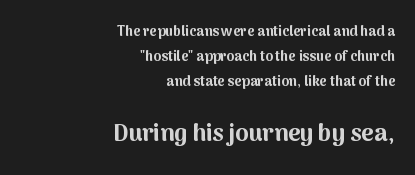
Q: Is the text bold? A: Yes.
Q: Is the text italic (slanted)? A: No, it is upright.
Q: Is the text underlined? A: No.
Q: How is the paragraph aligned? A: Right-aligned.
Q: Is the spacing between letters normal or unusually wide? A: Normal.
Q: Which block of text is set in a larger size, the first (top) or the second (bottom)? A: The second (bottom) one.
